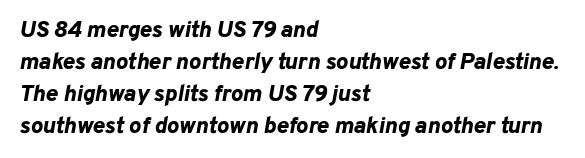
{"italic": "yes", "lean": "right", "slant_degrees": 10, "bold": "yes", "underline": "no", "align": "left", "line_spacing": "normal", "line_spacing_ratio": 1.39, "letter_spacing": "normal", "letter_spacing_em": 0.0, "glyph_px": 23}
